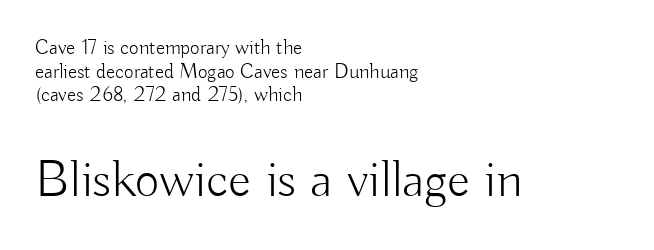
Is the type heavy? It reads as light-to-regular instead. Quick note: interline space is minimal. Compared with typical body copy, the letter spacing here is the same. Vertical strokes here are truly vertical. Note the varied advance widths — an 'i' is clearly narrower than an 'm'. Is the block centered? No — it sits flush against the left margin.
